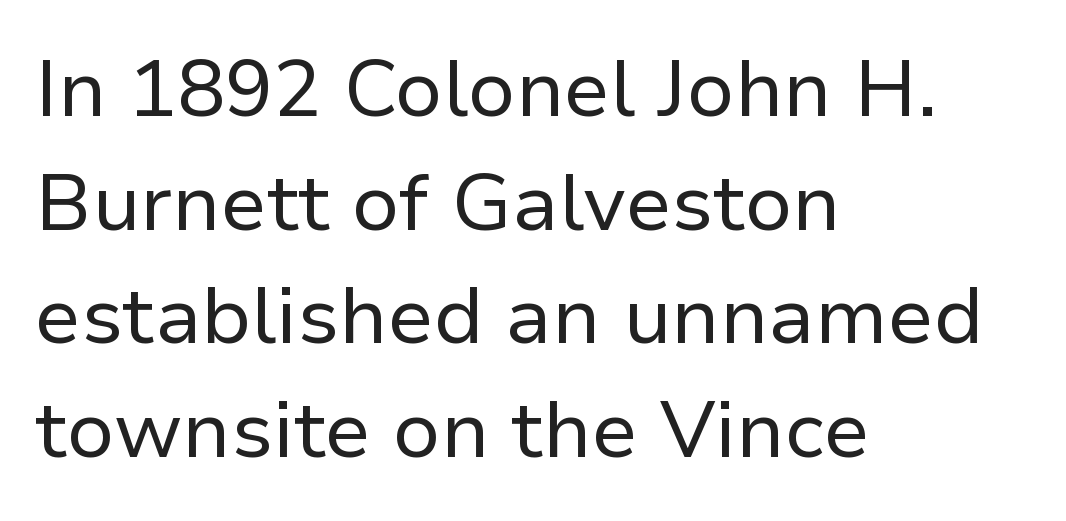
The image shows 80 px regular-weight sans-serif type, upright; set left-aligned, normal line spacing (1.42x), normal letter spacing, not underlined; low stroke contrast and a medium x-height.
